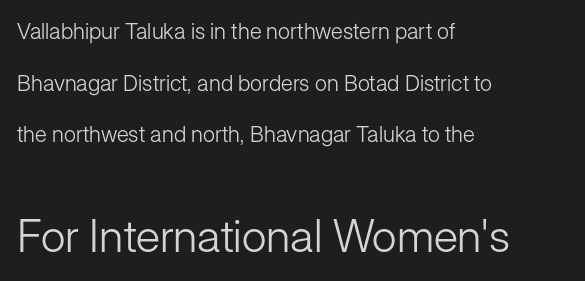
{"serif": "no", "italic": "no", "bold": "no", "weight": "light", "width": "normal", "stroke_contrast": "low", "x_height": "medium", "monospaced": "no", "underline": "no", "align": "left", "line_spacing": "loose", "line_spacing_ratio": 2.35, "letter_spacing": "normal", "letter_spacing_em": 0.0, "larger_block": "second", "size_ratio": 2.05, "glyph_px": 45}
